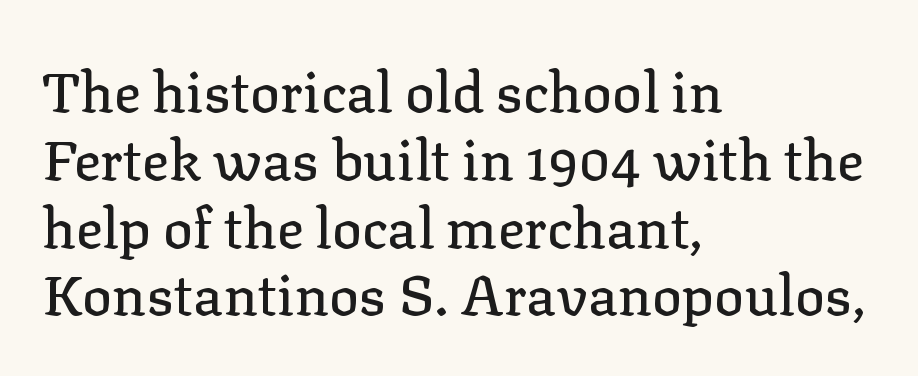
{"serif": "yes", "italic": "no", "width": "normal", "stroke_contrast": "low", "x_height": "medium", "monospaced": "no", "underline": "no", "align": "left", "line_spacing_ratio": 1.21, "letter_spacing": "normal", "letter_spacing_em": 0.0, "glyph_px": 56}
